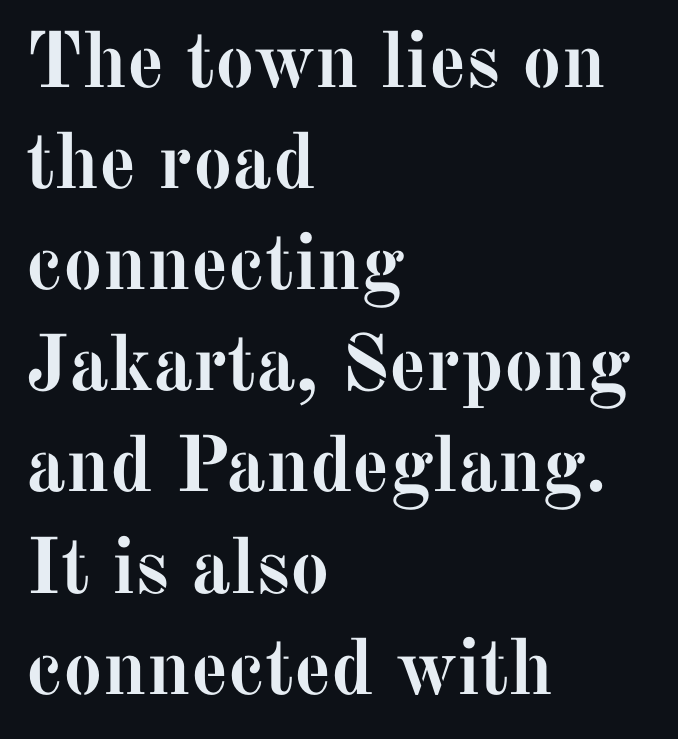
{"serif": "yes", "italic": "no", "bold": "yes", "weight": "semibold", "width": "normal", "stroke_contrast": "medium", "x_height": "medium", "monospaced": "no", "underline": "no", "align": "left", "line_spacing": "normal", "line_spacing_ratio": 1.28, "letter_spacing": "normal", "letter_spacing_em": 0.0, "glyph_px": 79}
